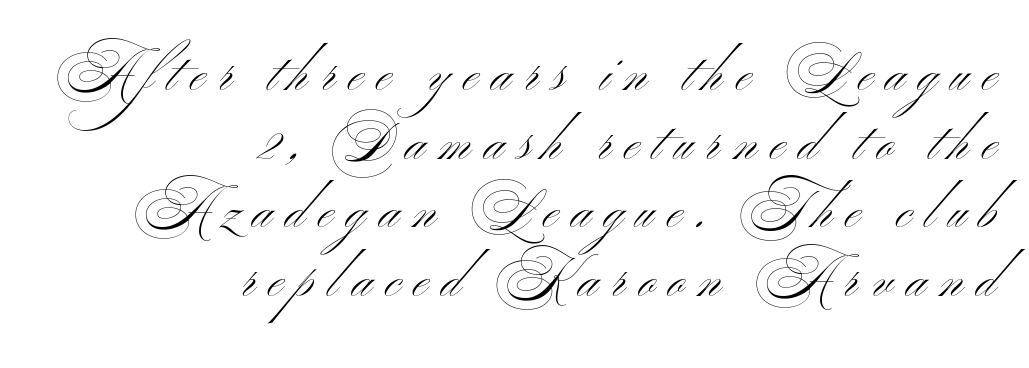
Q: Is the text bold? A: No.
Q: Is the text italic (slanted)? A: Yes.
Q: Is the typeface a serif or a sans-serif typeface? A: Sans-serif.
Q: Is the text underlined? A: No.
Q: How is the paragraph aligned? A: Right-aligned.
Q: Is the spacing between letters normal or unusually wide? A: Unusually wide.
Q: Is the spacing between lines tight, normal or loose? A: Normal.
Q: Width (condensed, normal, or wide)? A: Wide.
Q: Stroke contrast? A: Medium.
Q: x-height? A: Small.
Q: Monospaced? A: No.
